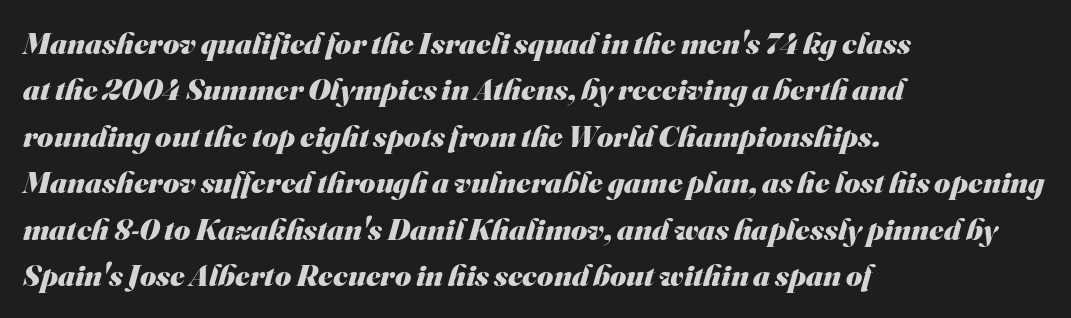
Q: Is the text bold? A: Yes.
Q: Is the typeface a serif or a sans-serif typeface? A: Sans-serif.
Q: Is the text underlined? A: No.
Q: How is the paragraph aligned? A: Left-aligned.
Q: Is the spacing between letters normal or unusually wide? A: Normal.
Q: Is the spacing between lines tight, normal or loose? A: Normal.
Q: Width (condensed, normal, or wide)? A: Normal.
Q: Stroke contrast? A: Medium.
Q: x-height? A: Small.
Q: Monospaced? A: No.
